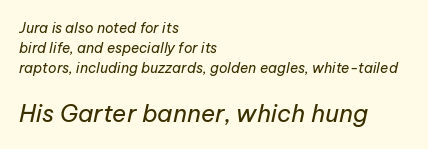
Descenders are the only things crossing below the line. Compared with typical paragraphs, the rows here are spaced about the same. When letters slant like this, we call the style italic. Stroke mass is kept to a normal reading level or below.
